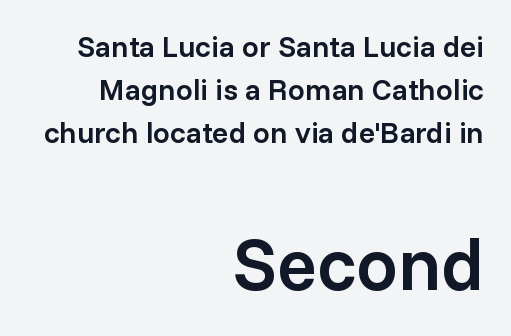
Q: Is the text bold? A: Semi-bold.
Q: Is the text italic (slanted)? A: No, it is upright.
Q: Is the typeface a serif or a sans-serif typeface? A: Sans-serif.
Q: Is the text underlined? A: No.
Q: How is the paragraph aligned? A: Right-aligned.
Q: Is the spacing between letters normal or unusually wide? A: Normal.
Q: Is the spacing between lines tight, normal or loose? A: Normal.
Q: Which block of text is set in a larger size, the first (top) or the second (bottom)? A: The second (bottom) one.
Q: Width (condensed, normal, or wide)? A: Normal.
Q: Stroke contrast? A: Low.
Q: x-height? A: Medium.
Q: Monospaced? A: No.
